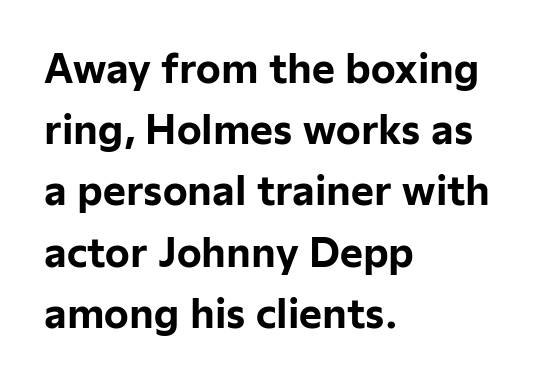
Does the copy run flush right? No — it runs flush left. The letters advance in unequal steps, a hallmark of proportional type. Words appear dense and cohesive because spacing is normal. The string is rendered with underlining switched off. The block of text has a typical density, with ordinary space between rows.
